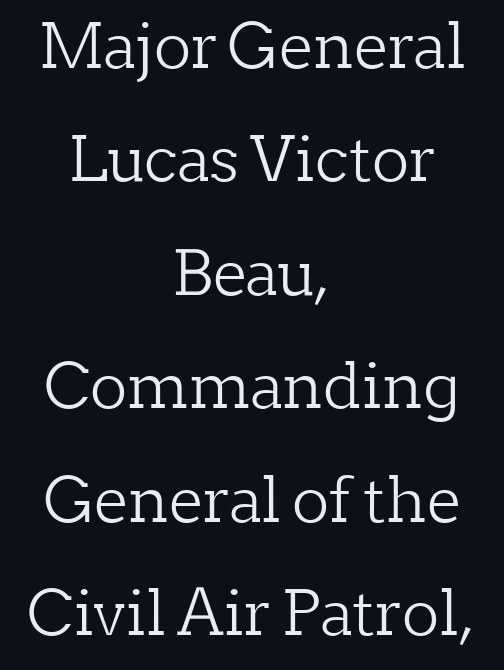
Q: Is the text bold? A: No.
Q: Is the text italic (slanted)? A: No, it is upright.
Q: Is the typeface a serif or a sans-serif typeface? A: Serif.
Q: Is the text underlined? A: No.
Q: How is the paragraph aligned? A: Centered.
Q: Is the spacing between letters normal or unusually wide? A: Normal.
Q: Width (condensed, normal, or wide)? A: Normal.
Q: Stroke contrast? A: Low.
Q: x-height? A: Medium.
Q: Monospaced? A: No.
